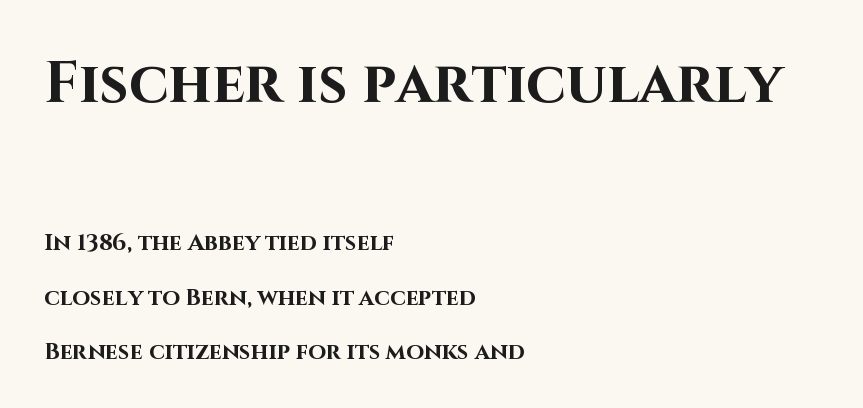
The image shows 58 px bold sans-serif type, upright; set left-aligned, loose line spacing (2.36x), normal letter spacing, not underlined; the first (top) block is 2.52x larger; high stroke contrast and a large x-height.
